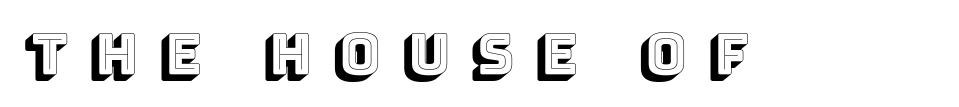
The image shows 56 px text type, upright; set unusually wide letter spacing (+0.39 em), not underlined; a large x-height.
